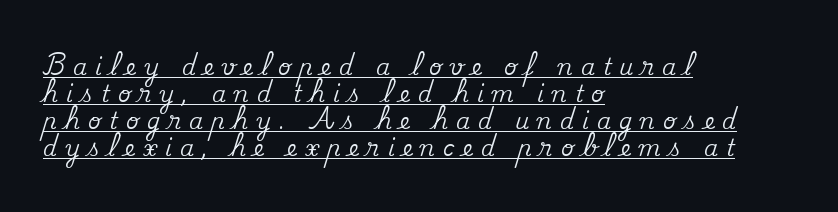
Q: Is the text italic (slanted)? A: Yes.
Q: Is the text underlined? A: Yes.
Q: How is the paragraph aligned? A: Left-aligned.
Q: Is the spacing between letters normal or unusually wide? A: Unusually wide.
